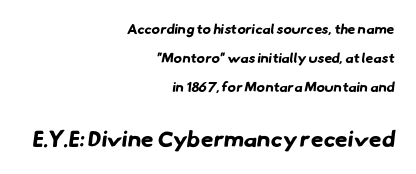
Decoration check: the copy has no underline. Set as a true bold cut, around the 700 mark. Which chunk is bigger? The second one — the bottom block dwarfs the top. Glyph-to-glyph distance matches everyday printed text. Is there much room between lines? Yes — plenty of vertical air separates them. In CSS terms this would be text-align: right.
